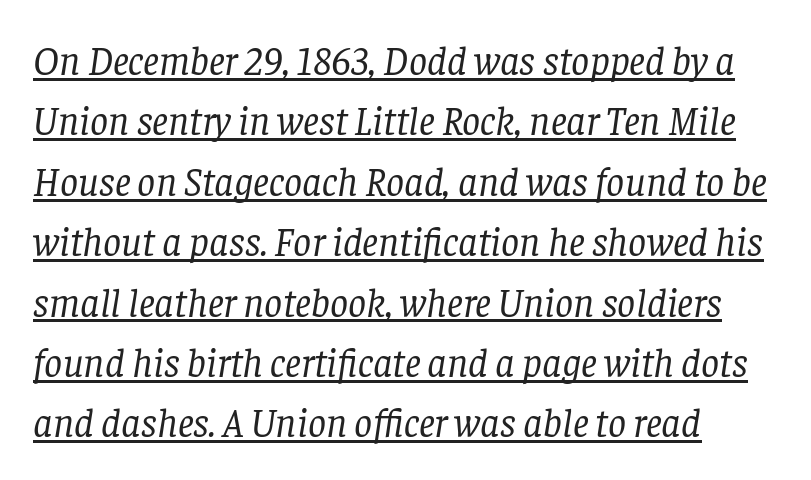
{"serif": "yes", "italic": "yes", "lean": "right", "slant_degrees": 8, "bold": "no", "weight": "regular", "width": "normal", "stroke_contrast": "low", "x_height": "large", "monospaced": "no", "underline": "yes", "align": "left", "line_spacing": "normal", "line_spacing_ratio": 1.51, "letter_spacing": "normal", "letter_spacing_em": 0.0, "glyph_px": 40}
